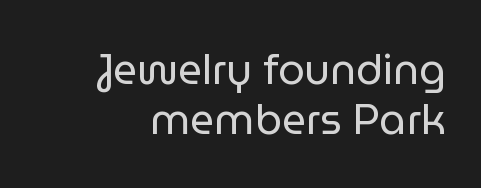
On a weight scale, this lands at 450 or below. Nobody touched the tracking dial on this one. Varying glyph widths throughout — classic text-font behaviour. Unmarked baselines from the first word to the last. If you drew a line through each stem, it would be perfectly vertical. Grotesque or geometric, the face here clearly has no serifs.
